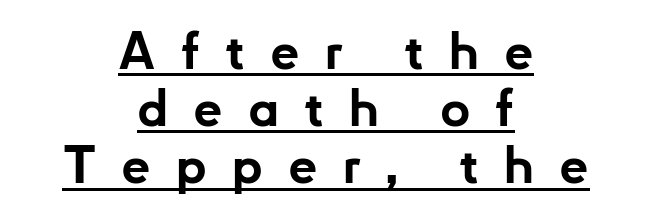
The image shows 52 px bold sans-serif type, upright; set centered, tight line spacing (1.1x), unusually wide letter spacing (+0.48 em), underlined; low stroke contrast and a small x-height.
